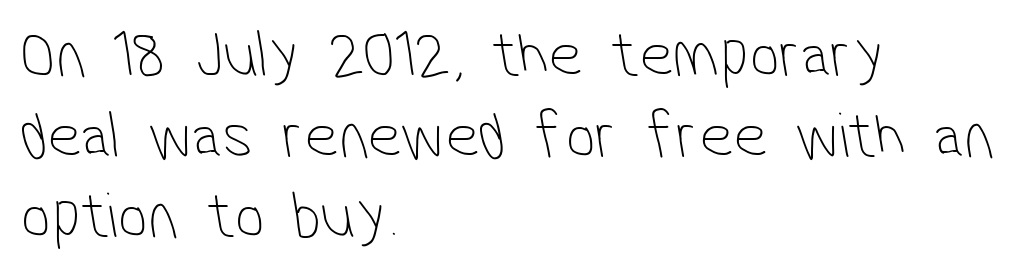
{"serif": "no", "bold": "no", "weight": "thin", "width": "condensed", "stroke_contrast": "low", "x_height": "medium", "monospaced": "no", "underline": "no", "align": "left", "line_spacing_ratio": 1.22, "letter_spacing": "normal", "letter_spacing_em": 0.0, "glyph_px": 66}
